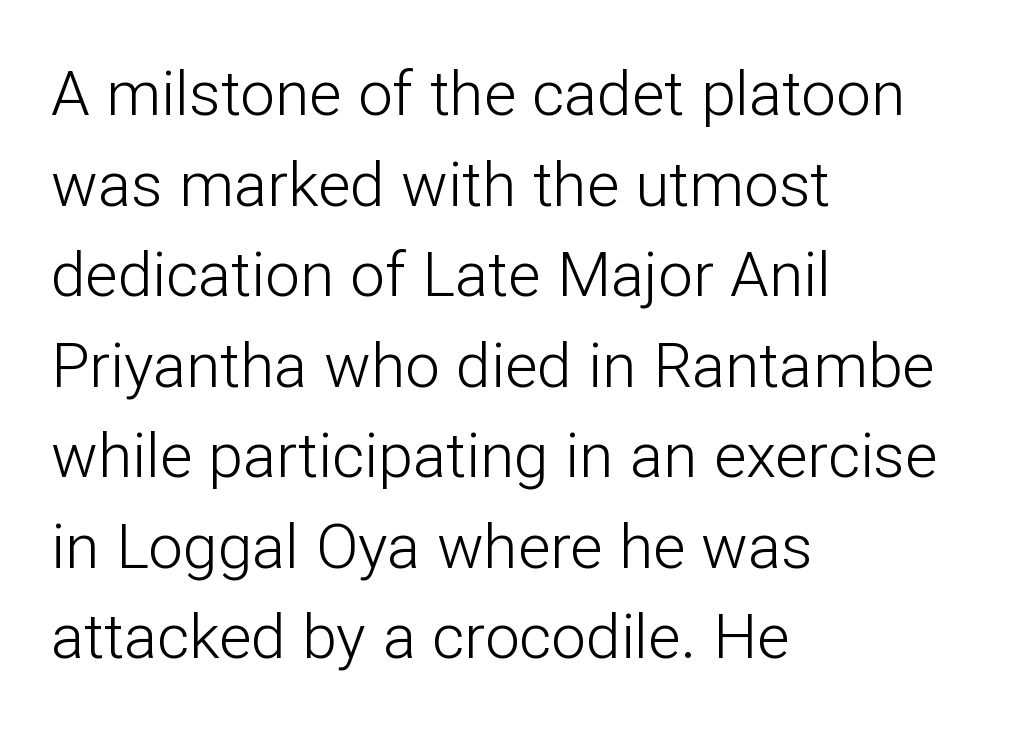
{"serif": "no", "italic": "no", "bold": "no", "weight": "light", "width": "normal", "stroke_contrast": "low", "x_height": "medium", "monospaced": "no", "underline": "no", "align": "left", "line_spacing": "normal", "line_spacing_ratio": 1.46, "letter_spacing": "normal", "letter_spacing_em": 0.0, "glyph_px": 62}
